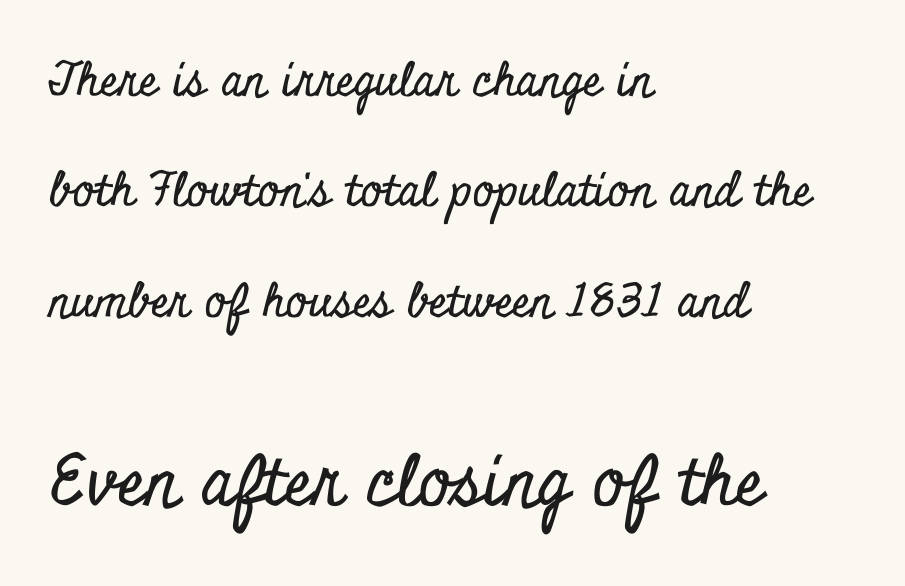
Which margin do the lines hug? The left one — the right edge is uneven. Spacing verdict: proportional, widths tailored to each character. Between one letter and the next there's only the usual sliver of space. The space directly below the letters is spotless. Caption: upper text group reduced, lower text group enlarged.
